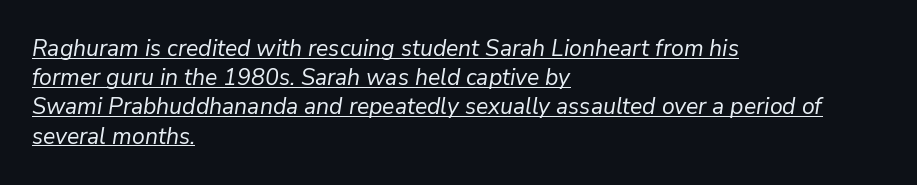
{"italic": "yes", "lean": "right", "slant_degrees": 9, "bold": "no", "underline": "yes", "align": "left", "line_spacing": "normal", "line_spacing_ratio": 1.27, "letter_spacing": "normal", "letter_spacing_em": 0.0, "glyph_px": 23}
